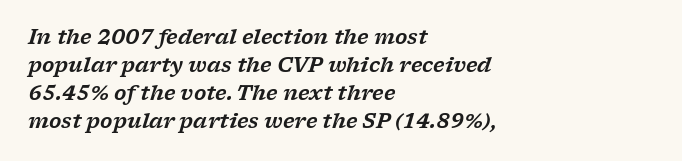
The image shows 20 px text type, italic (leaning right); set left-aligned, normal line spacing (1.4x), normal letter spacing, not underlined.
